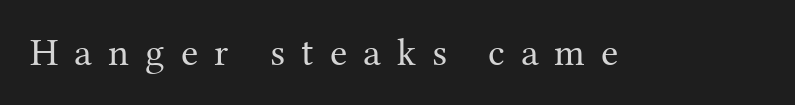
{"serif": "yes", "italic": "no", "bold": "no", "weight": "regular", "width": "normal", "stroke_contrast": "medium", "x_height": "medium", "monospaced": "no", "underline": "no", "letter_spacing": "wide", "letter_spacing_em": 0.41, "glyph_px": 39}
